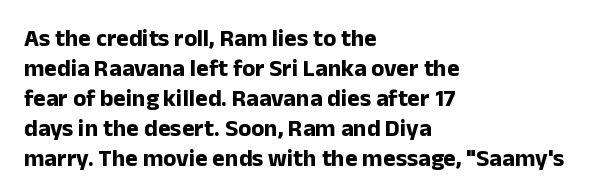
The characters look thick and weighty, a clear bold. Rows of type keep a routine distance in the vertical direction. Each word holds together tightly as a unit, with standard inter-letter gaps. Does the copy run flush right? No — it runs flush left. Beneath every word, the page is bare.
